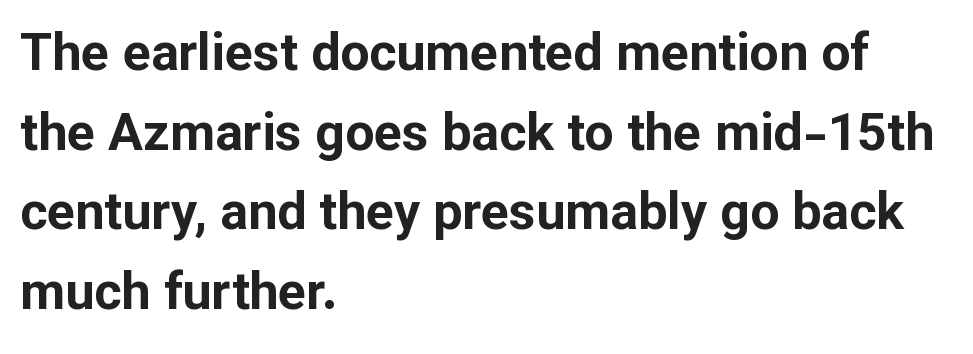
What's the leading like? Ordinary, nothing unusual. Pretty heavy lettering here — definitely bold. The glyphs in this specimen are sans serif. Nope, not italic — everything's standing straight.
